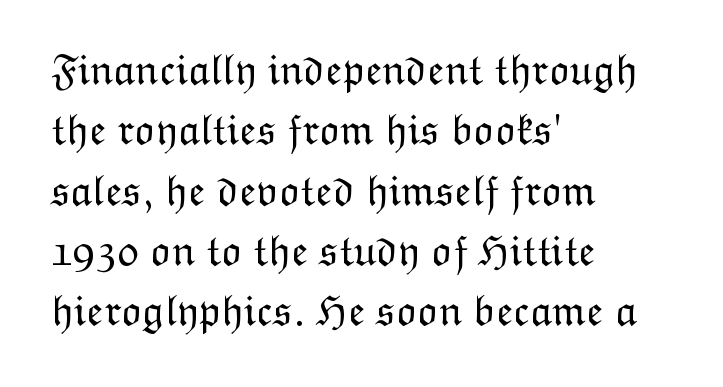
The specimen reads as upright at a glance. The weight would be labelled regular, book, light, or lighter still. Only glyphs here, with clear space below each row. A classic flush-left, rag-right setting is used for this passage.
